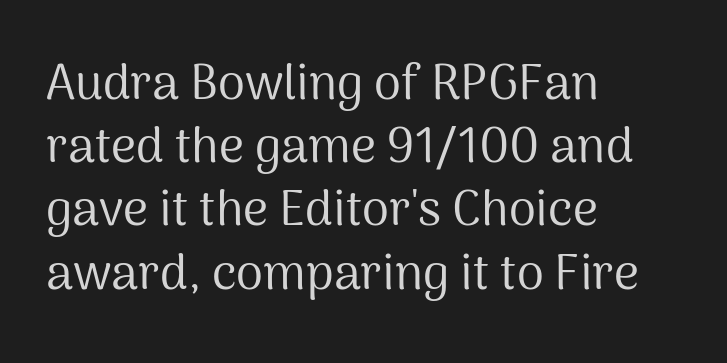
This rendering features lettering with no underline. Look at the bottom of the vertical strokes: they stop flat, with no serifs. Here the glyphs are tracked normally, forming tight word shapes. The setting favours the left margin, as ordinary paragraphs usually do. The rendering uses natural spacing where letterforms have individual widths.
